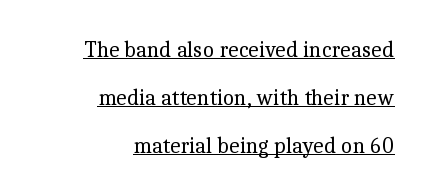
The image shows 22 px text type, upright; set right-aligned, loose line spacing (2.19x), normal letter spacing, underlined.
